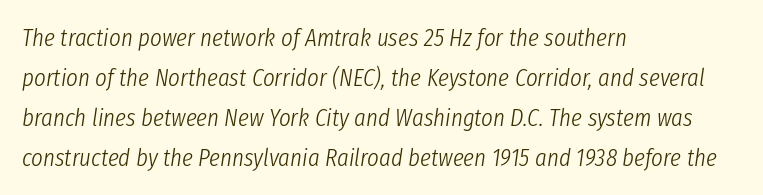
Q: Is the text bold? A: No.
Q: Is the text italic (slanted)? A: Yes, it leans right by about 8 degrees.
Q: Is the text underlined? A: No.
Q: How is the paragraph aligned? A: Left-aligned.
Q: Is the spacing between letters normal or unusually wide? A: Normal.
Q: Is the spacing between lines tight, normal or loose? A: Normal.
